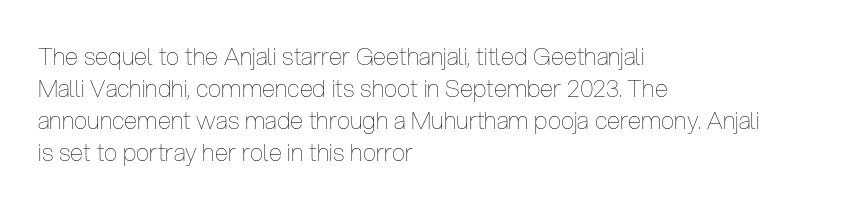
The image shows 24 px text type, upright; set left-aligned, normal line spacing (1.33x), normal letter spacing, not underlined.
